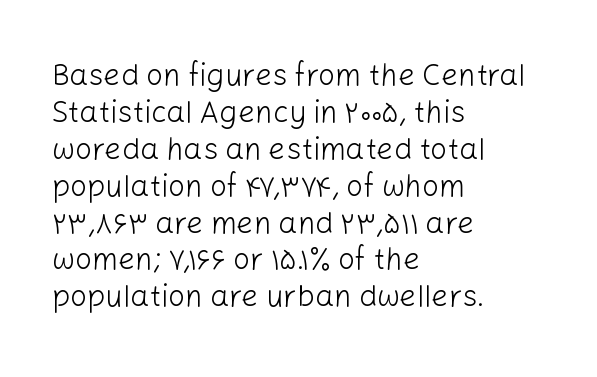
Q: Is the text bold? A: No.
Q: Is the text italic (slanted)? A: No, it is upright.
Q: Is the typeface a serif or a sans-serif typeface? A: Sans-serif.
Q: Is the text underlined? A: No.
Q: How is the paragraph aligned? A: Left-aligned.
Q: Is the spacing between letters normal or unusually wide? A: Normal.
Q: Width (condensed, normal, or wide)? A: Normal.
Q: Stroke contrast? A: Low.
Q: x-height? A: Medium.
Q: Monospaced? A: No.
